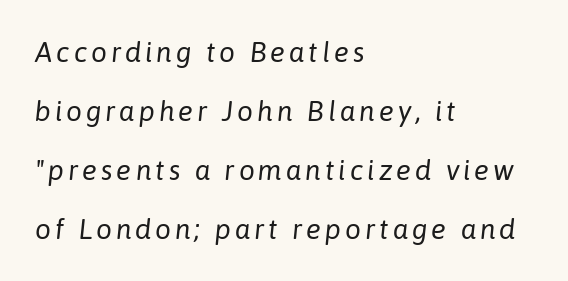
{"italic": "yes", "lean": "right", "slant_degrees": 6, "bold": "no", "weight": "regular", "width": "normal", "stroke_contrast": "low", "x_height": "medium", "monospaced": "no", "underline": "no", "align": "left", "line_spacing": "loose", "line_spacing_ratio": 2.11, "glyph_px": 28}
